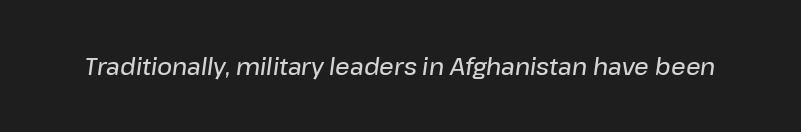
Italic? Definitely — the glyphs are oblique. Lines of text with bare space underneath. This sample uses plain, unmodified letter spacing. I'd describe the lettering as semibold — firm but not a full bold.
